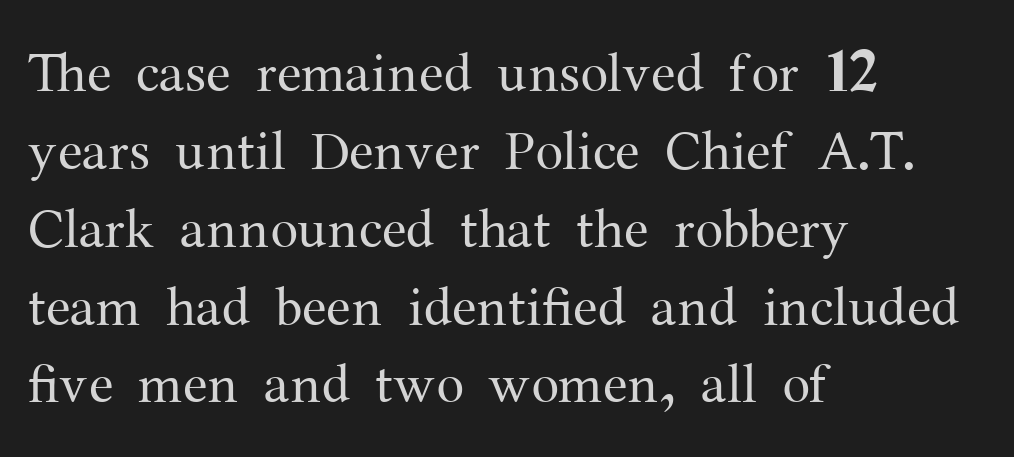
{"serif": "yes", "italic": "no", "bold": "no", "weight": "regular", "width": "normal", "stroke_contrast": "medium", "x_height": "medium", "monospaced": "no", "underline": "no", "align": "left", "line_spacing": "normal", "line_spacing_ratio": 1.39, "letter_spacing": "normal", "letter_spacing_em": 0.0, "glyph_px": 56}
